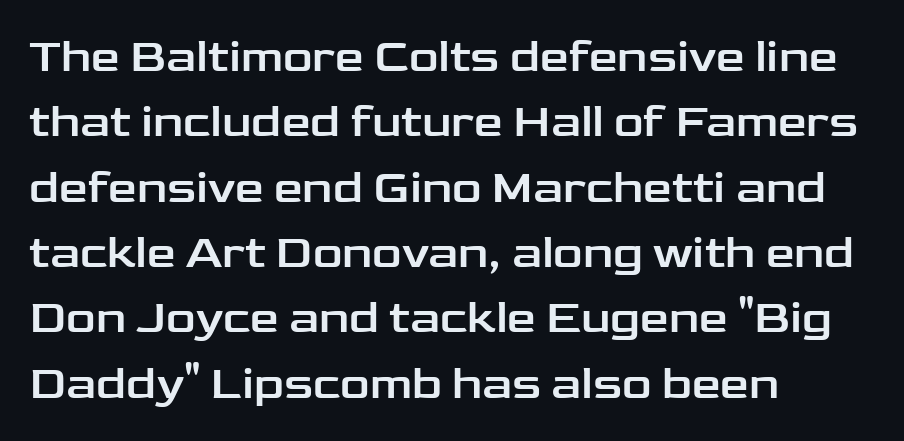
Q: Is the text italic (slanted)? A: No, it is upright.
Q: Is the typeface a serif or a sans-serif typeface? A: Sans-serif.
Q: Is the text underlined? A: No.
Q: How is the paragraph aligned? A: Left-aligned.
Q: Is the spacing between letters normal or unusually wide? A: Normal.
Q: Is the spacing between lines tight, normal or loose? A: Normal.
Q: Width (condensed, normal, or wide)? A: Wide.
Q: Stroke contrast? A: Low.
Q: x-height? A: Medium.
Q: Monospaced? A: No.
